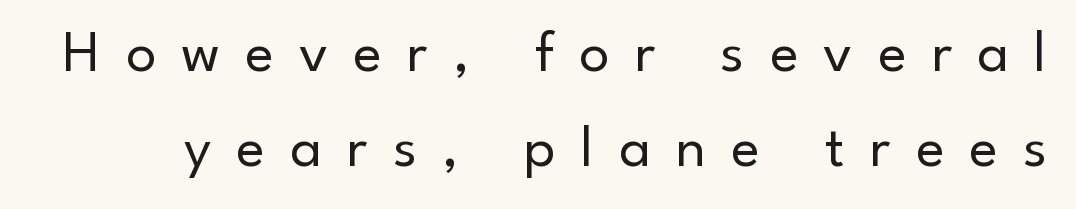
The image shows 60 px regular-weight sans-serif type, upright; set normal line spacing (1.58x), unusually wide letter spacing (+0.42 em), not underlined; low stroke contrast and a small x-height.
